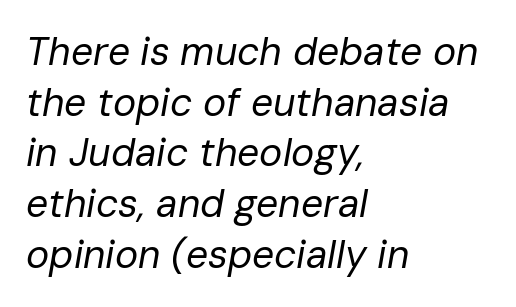
{"italic": "yes", "lean": "right", "slant_degrees": 10, "bold": "no", "weight": "regular", "width": "normal", "stroke_contrast": "low", "x_height": "medium", "monospaced": "no", "underline": "no", "align": "left", "line_spacing": "normal", "line_spacing_ratio": 1.3, "letter_spacing": "normal", "letter_spacing_em": 0.0, "glyph_px": 39}
